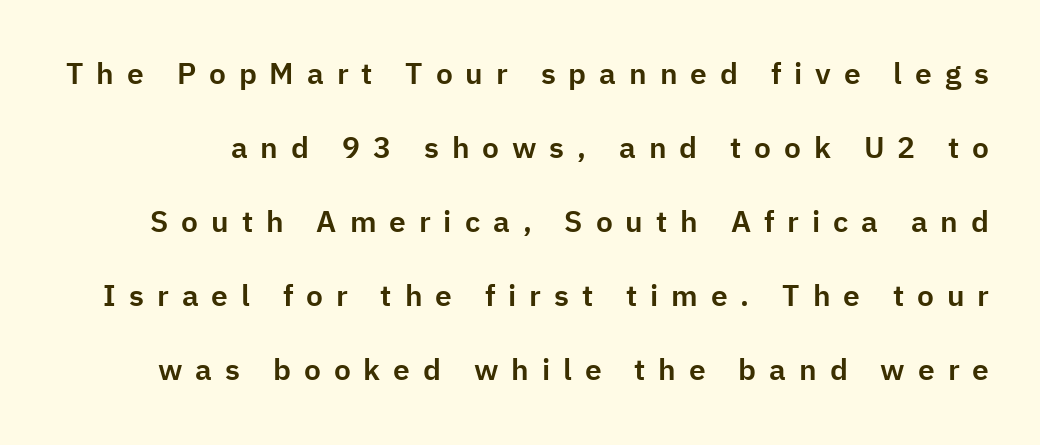
{"serif": "no", "italic": "no", "width": "normal", "stroke_contrast": "low", "x_height": "medium", "monospaced": "no", "underline": "no", "line_spacing": "loose", "line_spacing_ratio": 2.47, "letter_spacing": "wide", "letter_spacing_em": 0.43, "glyph_px": 30}
